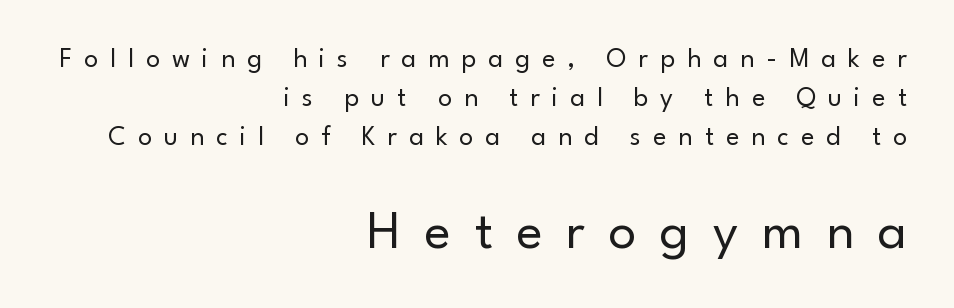
A flush-right, rag-left setting is used for this passage. In terms of posture, this sample is upright. Think of a printed novel: that variable character pitch is what you see here. Stroke thickness stays within the range of a standard reading face or lighter. The designer gave the closing block more size than the opening block. You can tell from the bare stems that sans-serif type was used.
